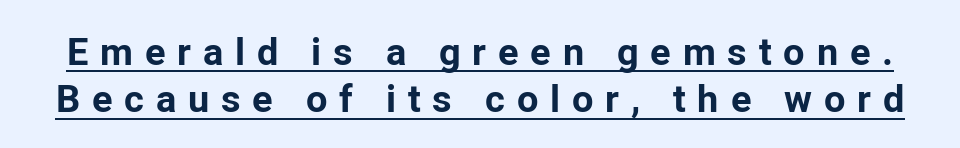
This is the regular roman posture of the typeface. Beneath each row of characters lies a ruled line. Each word looks stretched out because of the extra space between its letters. Typographic density is high because the face is bold.
